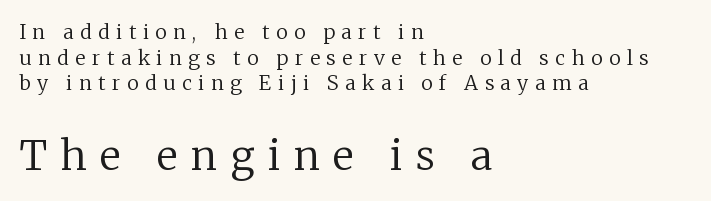
{"serif": "yes", "italic": "no", "bold": "no", "weight": "regular", "width": "normal", "stroke_contrast": "low", "x_height": "medium", "monospaced": "no", "underline": "no", "align": "left", "line_spacing": "normal", "line_spacing_ratio": 1.28, "letter_spacing": "wide", "letter_spacing_em": 0.33, "larger_block": "second", "size_ratio": 2.05, "glyph_px": 41}
